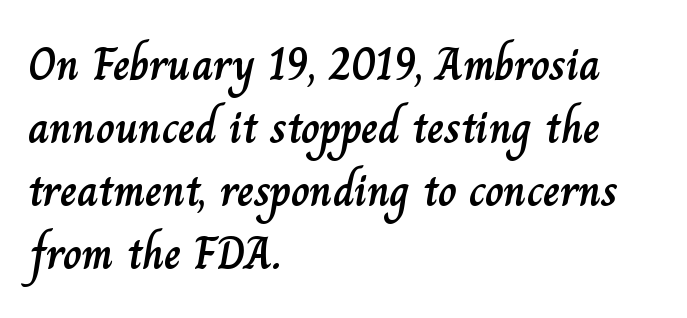
Line starts are locked; line ends wander. These lines are rendered in a variable-pitch font. Underlining? Definitely not there. Caption: standard tracking, unaltered.
